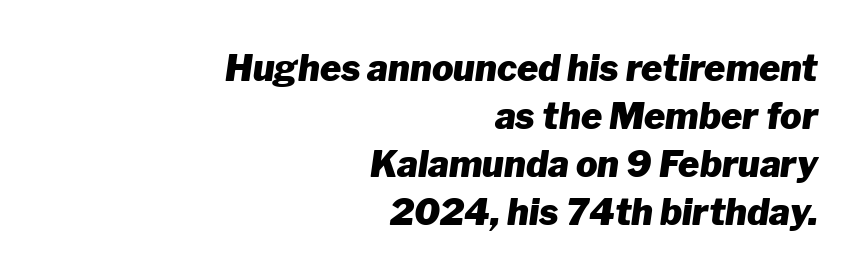
Q: Is the text bold? A: Yes.
Q: Is the text italic (slanted)? A: Yes, it leans right by about 8 degrees.
Q: Is the text underlined? A: No.
Q: How is the paragraph aligned? A: Right-aligned.
Q: Is the spacing between letters normal or unusually wide? A: Normal.
Q: Is the spacing between lines tight, normal or loose? A: Normal.
Q: Width (condensed, normal, or wide)? A: Normal.
Q: Stroke contrast? A: Low.
Q: x-height? A: Medium.
Q: Monospaced? A: No.
